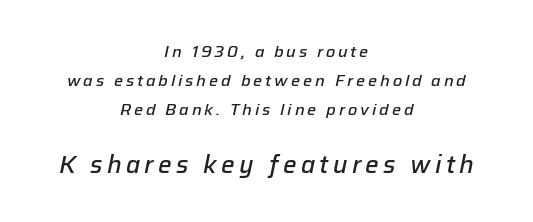
The image shows 24 px text type, italic (leaning right); set centered, line spacing 1.82x, not underlined; the second (bottom) block is 1.5x larger.
